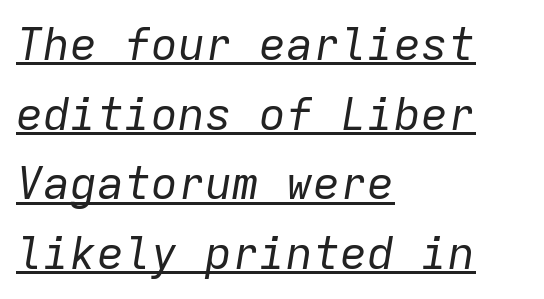
The image shows 45 px regular-weight type, italic (leaning right), monospaced; set left-aligned, normal line spacing (1.55x), normal letter spacing, underlined; low stroke contrast and a medium x-height.
